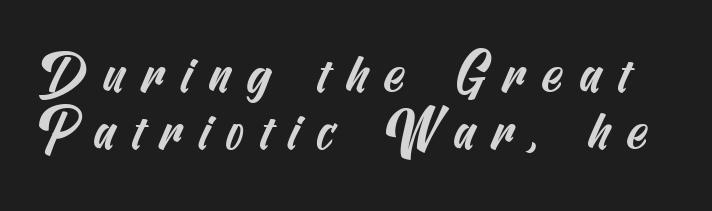
The image shows 54 px condensed sans-serif type; set tight line spacing (1.06x), unusually wide letter spacing (+0.3 em), not underlined; medium stroke contrast and a small x-height.
